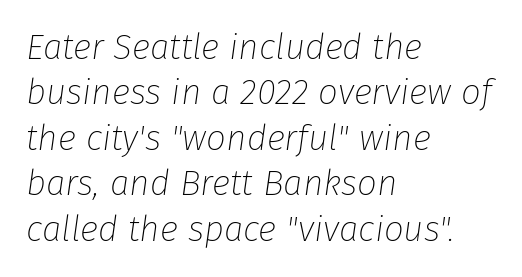
{"italic": "yes", "lean": "right", "slant_degrees": 8, "bold": "no", "weight": "thin", "width": "normal", "stroke_contrast": "low", "x_height": "medium", "monospaced": "no", "underline": "no", "align": "left", "line_spacing": "normal", "line_spacing_ratio": 1.3, "letter_spacing": "normal", "letter_spacing_em": 0.0, "glyph_px": 35}
